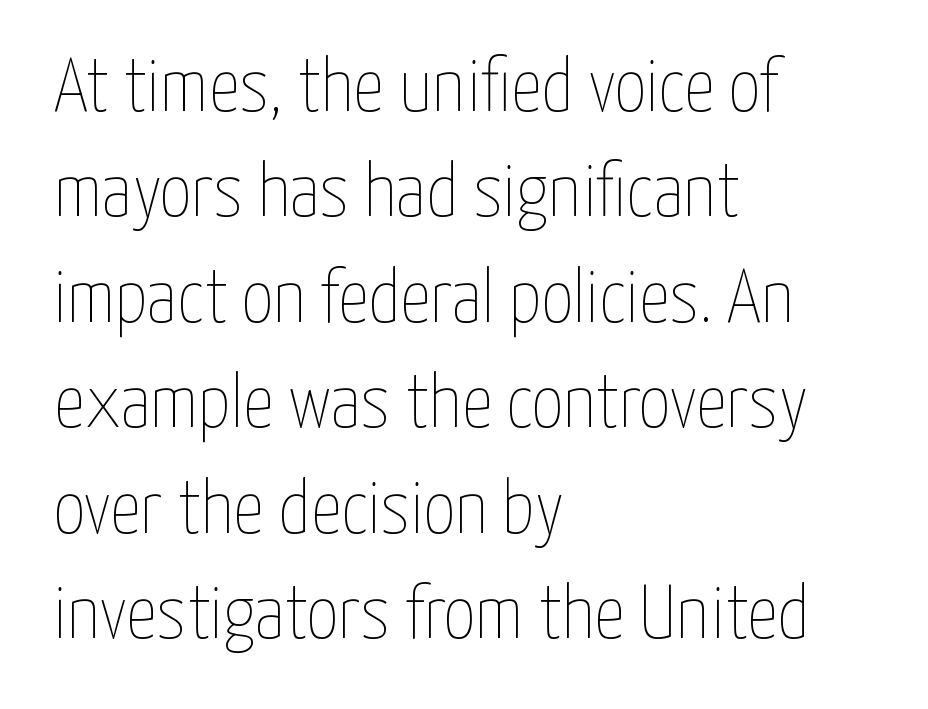
{"italic": "no", "bold": "no", "weight": "thin", "width": "condensed", "stroke_contrast": "low", "x_height": "medium", "monospaced": "no", "underline": "no", "align": "left", "line_spacing": "normal", "line_spacing_ratio": 1.37, "letter_spacing": "normal", "letter_spacing_em": 0.0, "glyph_px": 77}
